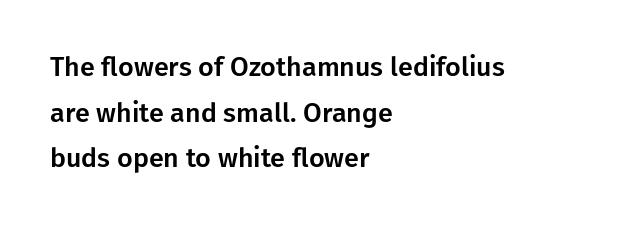
No italicization has been applied; the sample stays upright. In CSS terms this would be text-align: left. No extra tracking has been applied to these lines. The zone under the glyphs is completely vacant. Leading: standard.
